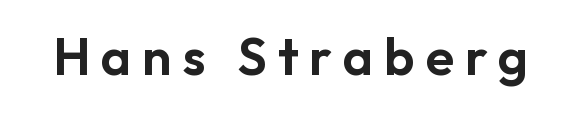
Q: Is the text italic (slanted)? A: No, it is upright.
Q: Is the typeface a serif or a sans-serif typeface? A: Sans-serif.
Q: Is the text underlined? A: No.
Q: Is the spacing between letters normal or unusually wide? A: Unusually wide.
Q: Width (condensed, normal, or wide)? A: Normal.
Q: Stroke contrast? A: Low.
Q: x-height? A: Medium.
Q: Monospaced? A: No.
